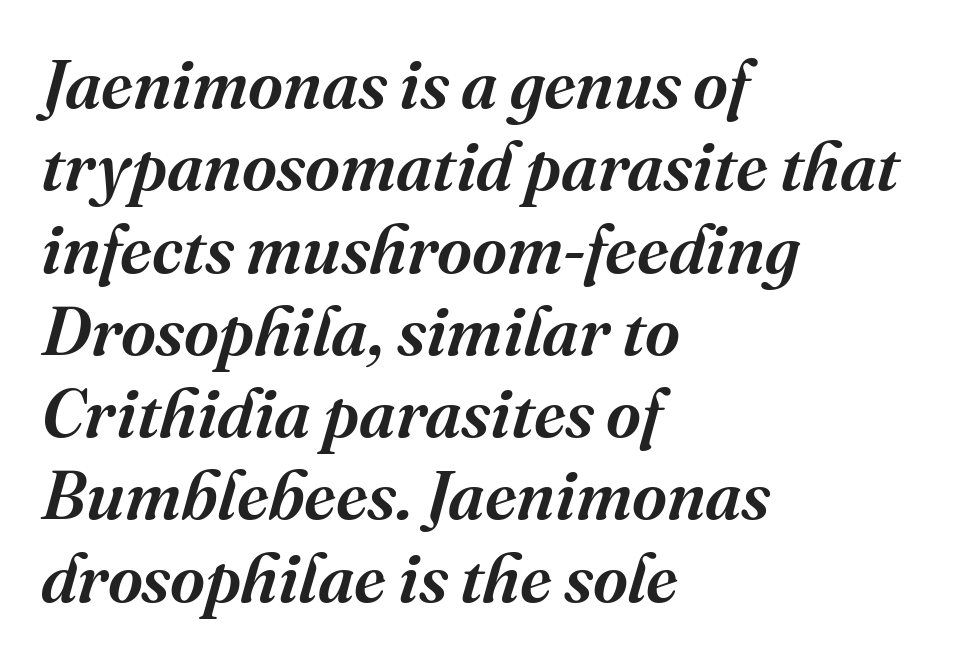
Q: Is the text italic (slanted)? A: Yes, it leans right by about 16 degrees.
Q: Is the typeface a serif or a sans-serif typeface? A: Serif.
Q: Is the text underlined? A: No.
Q: How is the paragraph aligned? A: Left-aligned.
Q: Is the spacing between letters normal or unusually wide? A: Normal.
Q: Width (condensed, normal, or wide)? A: Normal.
Q: Stroke contrast? A: Medium.
Q: x-height? A: Medium.
Q: Monospaced? A: No.
